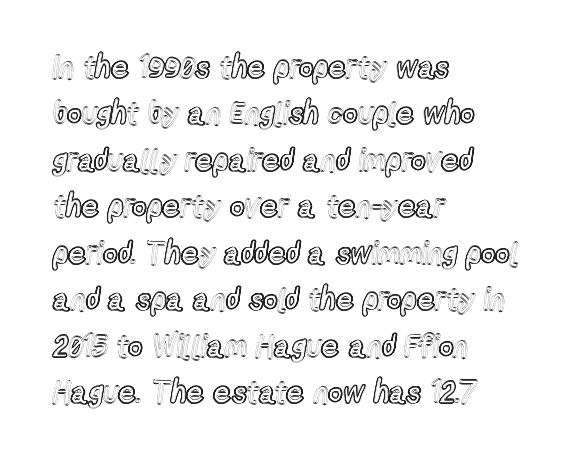
{"width": "condensed", "x_height": "medium", "monospaced": "no", "underline": "no", "align": "left", "line_spacing": "normal", "line_spacing_ratio": 1.5, "letter_spacing": "normal", "letter_spacing_em": 0.0, "glyph_px": 31}
